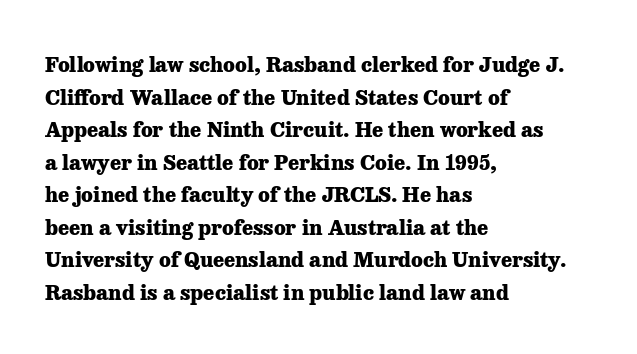
Q: Is the text bold? A: Yes.
Q: Is the text italic (slanted)? A: No, it is upright.
Q: Is the text underlined? A: No.
Q: How is the paragraph aligned? A: Left-aligned.
Q: Is the spacing between letters normal or unusually wide? A: Normal.
Q: Is the spacing between lines tight, normal or loose? A: Normal.
